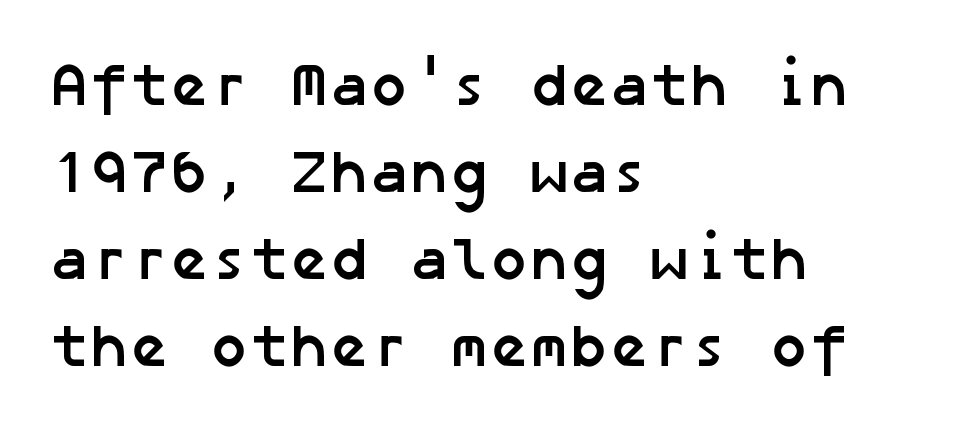
{"serif": "no", "bold": "yes", "weight": "semibold", "width": "normal", "stroke_contrast": "low", "x_height": "medium", "underline": "no", "align": "left", "line_spacing": "normal", "line_spacing_ratio": 1.45, "letter_spacing": "normal", "letter_spacing_em": 0.0, "glyph_px": 60}
